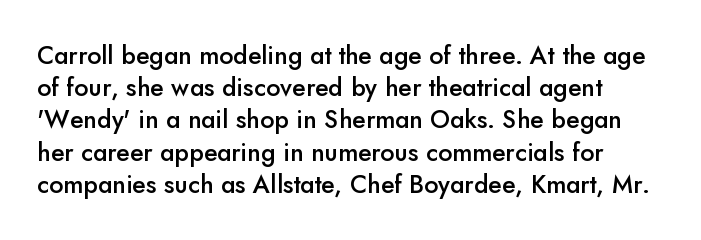
These lines were composed using upright roman letters. A normal amount of white space separates one row of letters from the next. Bare-footed words on every line. You could call the tracking neutral — neither tight nor loose. Bold? Not quite — semibold, heavier than regular but stopping short.
